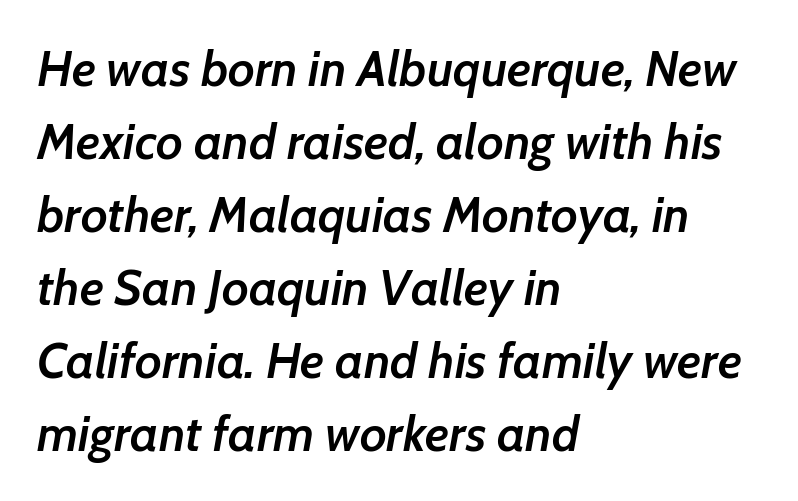
You can tell it's italic because the verticals aren't actually vertical. The passage shown is typed in a proportional face where columns would drift. The rendering keeps characters at their native spacing. Every row of glyphs begins at an identical x-position on the left.
